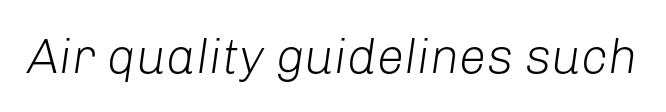
The image shows 49 px light type, italic (leaning right); set normal letter spacing, not underlined; low stroke contrast and a medium x-height.
